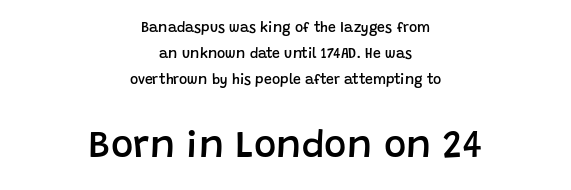
Q: Is the text bold? A: Semi-bold.
Q: Is the text italic (slanted)? A: No, it is upright.
Q: Is the typeface a serif or a sans-serif typeface? A: Sans-serif.
Q: Is the text underlined? A: No.
Q: How is the paragraph aligned? A: Centered.
Q: Is the spacing between letters normal or unusually wide? A: Normal.
Q: Which block of text is set in a larger size, the first (top) or the second (bottom)? A: The second (bottom) one.
Q: Width (condensed, normal, or wide)? A: Normal.
Q: Stroke contrast? A: Low.
Q: x-height? A: Large.
Q: Monospaced? A: No.
